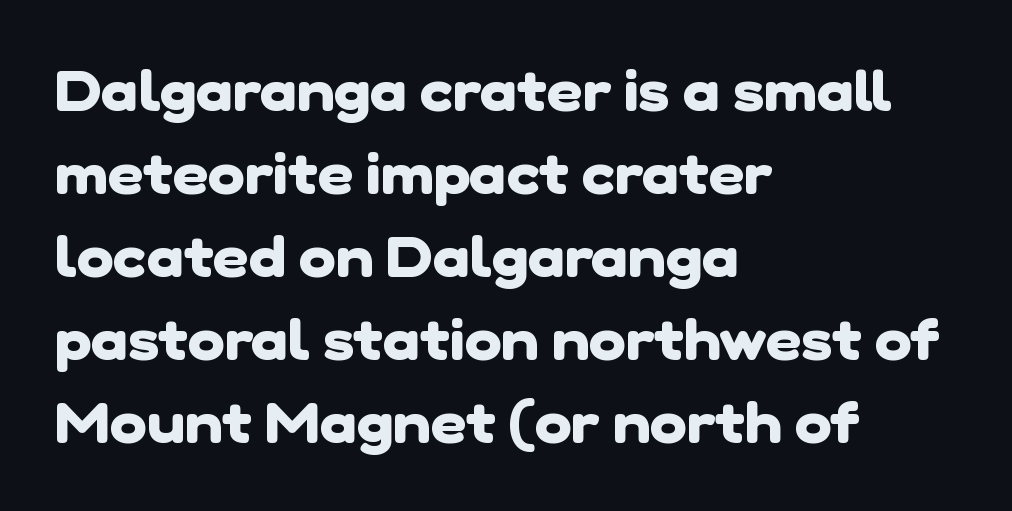
Note the varied advance widths — an 'i' is clearly narrower than an 'm'. The letterforms sit shoulder to shoulder at normal distance. The setting favours the left margin, as ordinary paragraphs usually do. The foot of each line stays bare and open. A sans-serif font was chosen for this passage. The designer left line spacing at the default.
